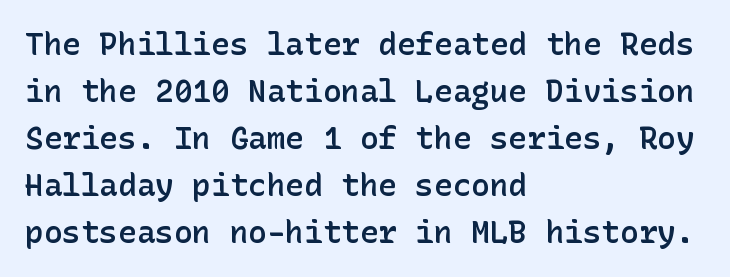
{"serif": "no", "italic": "no", "bold": "semi", "weight": "semibold", "width": "normal", "stroke_contrast": "low", "x_height": "medium", "underline": "no", "align": "left", "line_spacing": "normal", "line_spacing_ratio": 1.52, "letter_spacing": "normal", "letter_spacing_em": 0.0, "glyph_px": 31}
